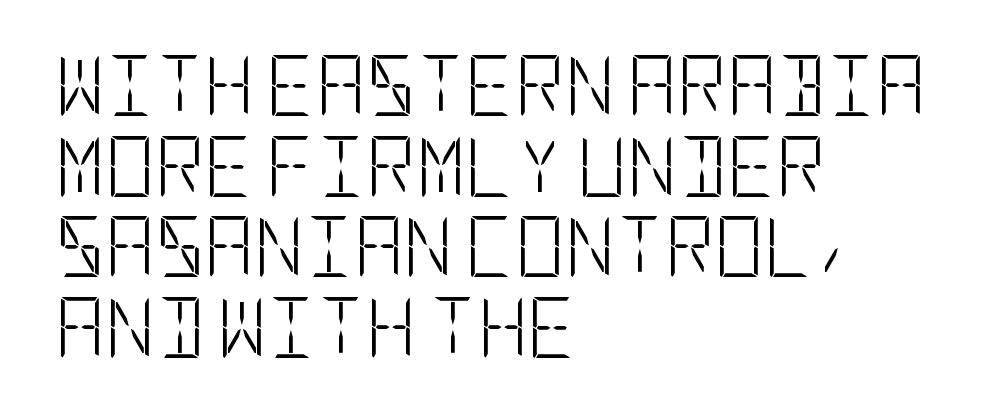
{"serif": "no", "italic": "no", "bold": "no", "weight": "light", "width": "condensed", "stroke_contrast": "low", "x_height": "large", "underline": "no", "align": "left", "line_spacing": "normal", "line_spacing_ratio": 1.32, "letter_spacing": "normal", "letter_spacing_em": 0.0, "glyph_px": 61}
